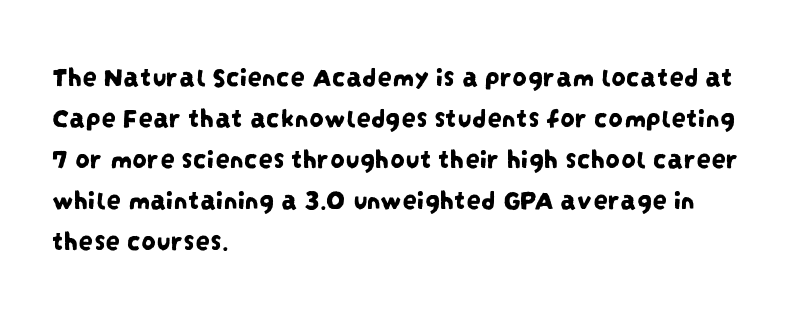
{"serif": "no", "width": "condensed", "stroke_contrast": "low", "x_height": "large", "monospaced": "no", "underline": "no", "align": "left", "line_spacing": "normal", "line_spacing_ratio": 1.41, "letter_spacing": "normal", "letter_spacing_em": 0.0, "glyph_px": 29}
